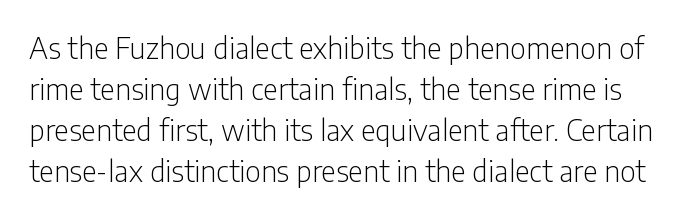
The image shows 29 px light, condensed sans-serif type, upright; set normal line spacing (1.41x), normal letter spacing, not underlined; low stroke contrast and a medium x-height.
